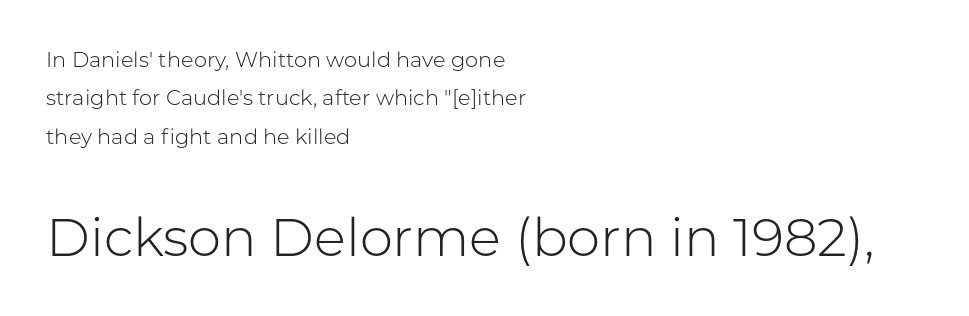
A typesetter would call this proportional, since set widths differ per character. This is sans-serif lettering, the kind often seen on screens and signage. The composition opens small and finishes big. Check the space under the baseline: it is left empty. No italicization has been applied; the sample stays upright.
